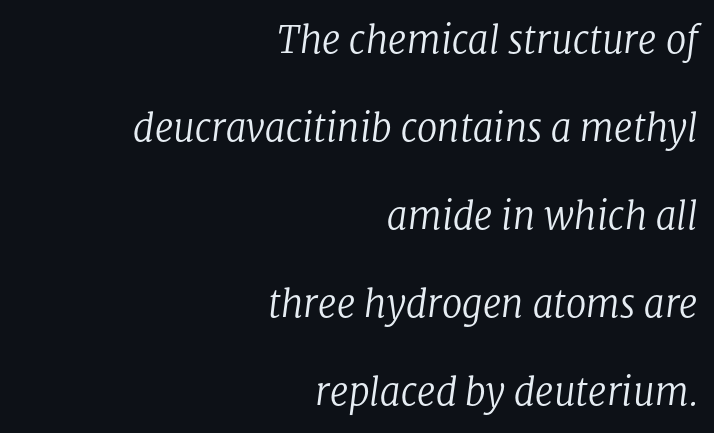
{"serif": "yes", "italic": "yes", "lean": "right", "slant_degrees": 8, "bold": "no", "weight": "regular", "width": "normal", "stroke_contrast": "low", "x_height": "medium", "monospaced": "no", "underline": "no", "align": "right", "line_spacing": "loose", "line_spacing_ratio": 2.38, "letter_spacing": "normal", "letter_spacing_em": 0.0, "glyph_px": 37}
